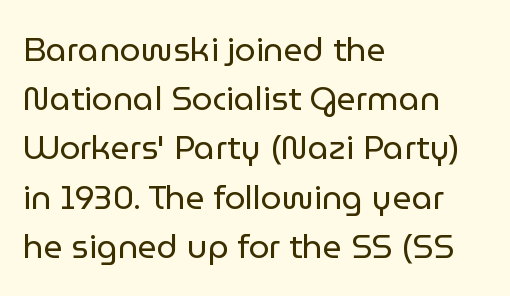
The weight tops out at a normal text grade. The rendering anchors every line to the left-hand side. Any mark beneath the type? The region is blank. Every character sits straight up, as roman type does.
